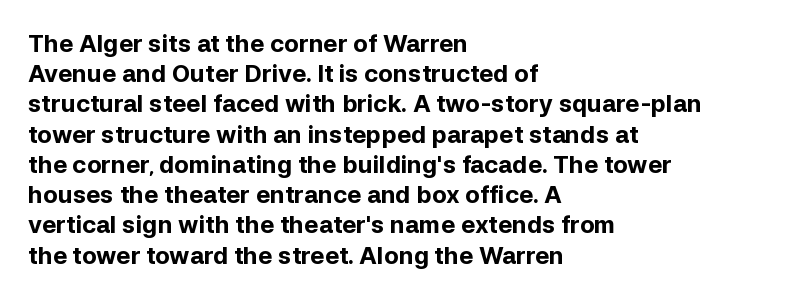
The image shows 24 px bold type, upright; set left-aligned, normal line spacing (1.26x), normal letter spacing, not underlined.
